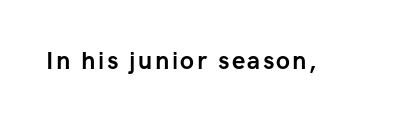
The image shows 24 px bold type, upright; set not underlined.
